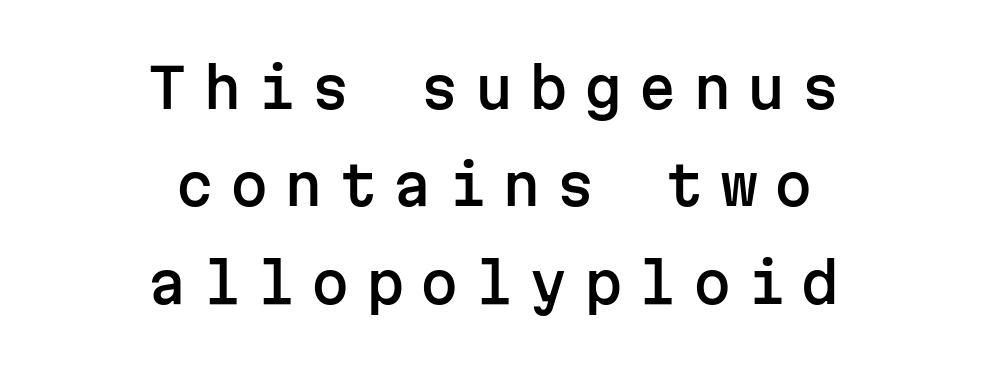
No italicization has been applied; the sample stays upright. Look at the tracking — it's clearly loosened, letters drifting apart. Letters rest on an invisible, unmarked baseline. Line starts and ends both wander, symmetrically. Nope, no serifs anywhere on these letters. Fixed-width glyphs throughout — classic coding-font behaviour.
